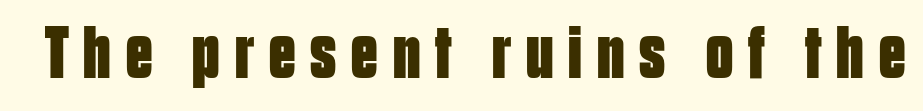
Q: Is the text bold? A: Yes.
Q: Is the text italic (slanted)? A: No, it is upright.
Q: Is the typeface a serif or a sans-serif typeface? A: Sans-serif.
Q: Is the text underlined? A: No.
Q: Is the spacing between letters normal or unusually wide? A: Unusually wide.
Q: Width (condensed, normal, or wide)? A: Condensed.
Q: Stroke contrast? A: Low.
Q: x-height? A: Large.
Q: Monospaced? A: No.
